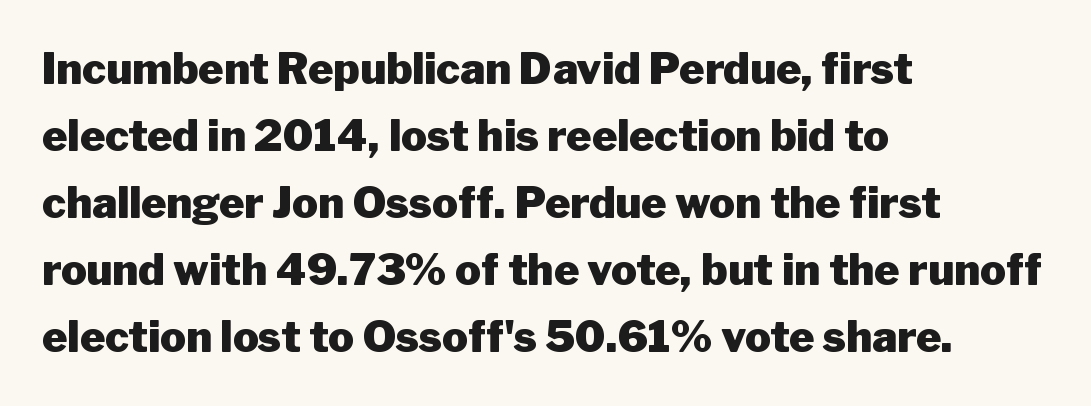
{"serif": "no", "italic": "no", "bold": "yes", "weight": "heavy", "width": "normal", "stroke_contrast": "low", "x_height": "medium", "monospaced": "no", "underline": "no", "align": "left", "line_spacing": "normal", "line_spacing_ratio": 1.56, "letter_spacing": "normal", "letter_spacing_em": 0.0, "glyph_px": 43}
